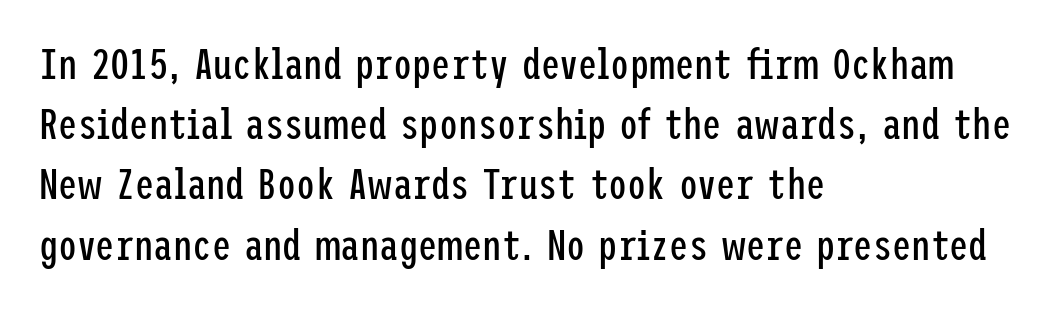
{"serif": "no", "italic": "no", "bold": "no", "weight": "regular", "width": "condensed", "stroke_contrast": "low", "x_height": "medium", "underline": "no", "align": "left", "line_spacing": "normal", "line_spacing_ratio": 1.4, "letter_spacing": "normal", "letter_spacing_em": 0.0, "glyph_px": 43}
